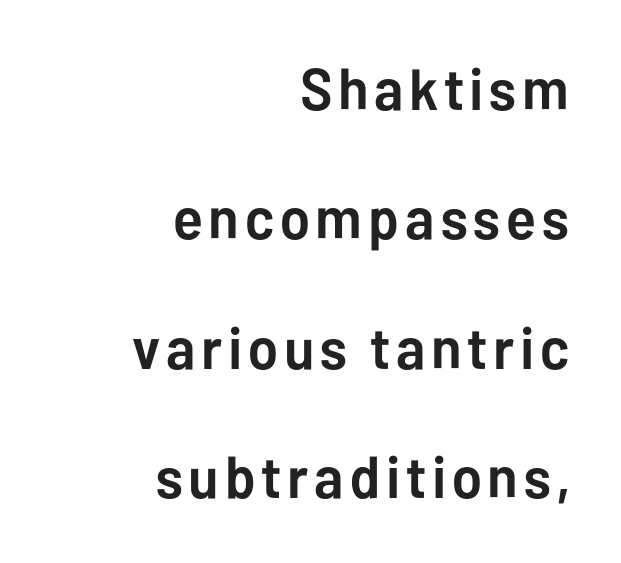
{"serif": "no", "italic": "no", "bold": "yes", "weight": "semibold", "width": "normal", "stroke_contrast": "low", "x_height": "medium", "monospaced": "no", "underline": "no", "align": "right", "line_spacing": "loose", "line_spacing_ratio": 2.23, "glyph_px": 58}
